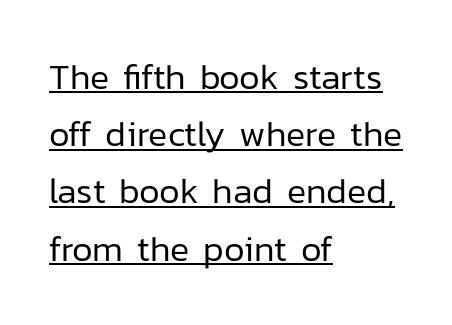
{"serif": "no", "italic": "no", "bold": "no", "weight": "regular", "width": "normal", "stroke_contrast": "low", "x_height": "medium", "monospaced": "no", "underline": "yes", "align": "left", "line_spacing": "normal", "line_spacing_ratio": 1.59, "letter_spacing": "normal", "letter_spacing_em": 0.0, "glyph_px": 36}
